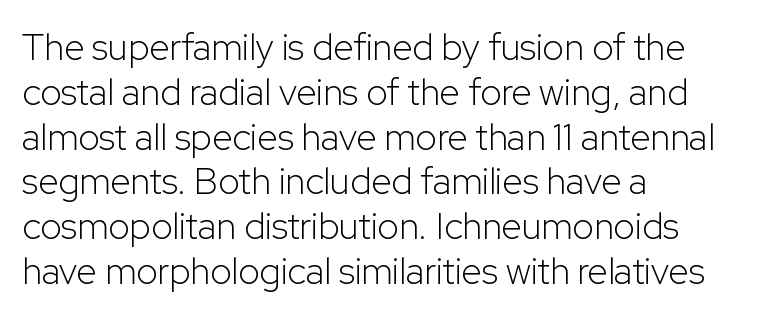
{"serif": "no", "italic": "no", "bold": "no", "weight": "light", "width": "normal", "stroke_contrast": "low", "x_height": "medium", "monospaced": "no", "underline": "no", "align": "left", "line_spacing_ratio": 1.21, "letter_spacing": "normal", "letter_spacing_em": 0.0, "glyph_px": 37}
